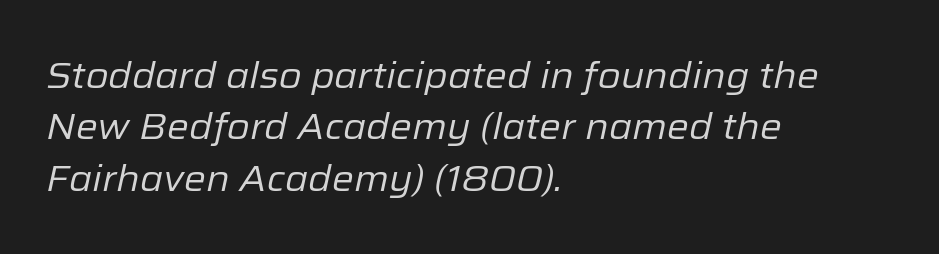
Q: Is the text bold? A: No.
Q: Is the text italic (slanted)? A: Yes, it leans right by about 12 degrees.
Q: Is the text underlined? A: No.
Q: How is the paragraph aligned? A: Left-aligned.
Q: Is the spacing between letters normal or unusually wide? A: Normal.
Q: Is the spacing between lines tight, normal or loose? A: Normal.
Q: Width (condensed, normal, or wide)? A: Normal.
Q: Stroke contrast? A: Low.
Q: x-height? A: Medium.
Q: Monospaced? A: No.
